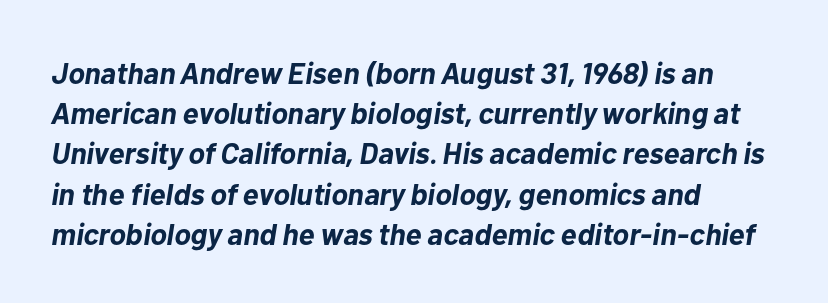
The image shows 30 px bold type, italic (leaning right); set left-aligned, normal line spacing (1.34x), normal letter spacing, not underlined; low stroke contrast and a medium x-height.
